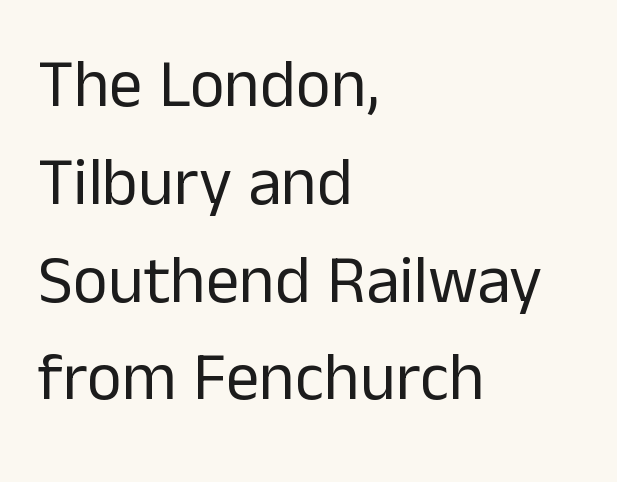
The image shows 67 px regular-weight sans-serif type, upright; set left-aligned, normal line spacing (1.46x), normal letter spacing, not underlined; low stroke contrast and a medium x-height.
